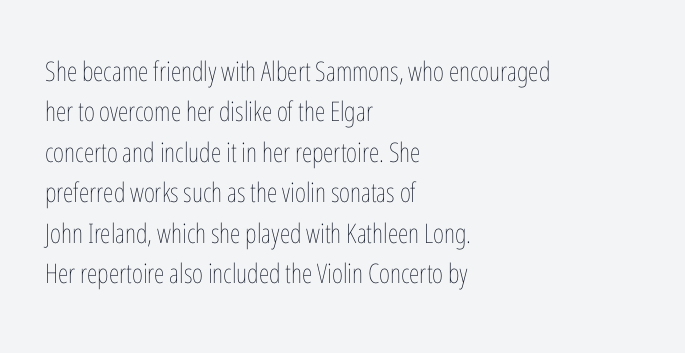
{"italic": "no", "bold": "no", "underline": "no", "align": "left", "line_spacing": "normal", "line_spacing_ratio": 1.5, "letter_spacing": "normal", "letter_spacing_em": 0.0, "glyph_px": 27}
